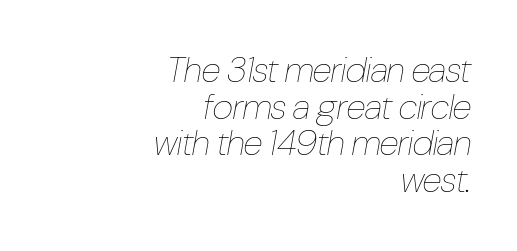
Q: Is the text bold? A: No.
Q: Is the text italic (slanted)? A: Yes, it leans right by about 10 degrees.
Q: Is the text underlined? A: No.
Q: How is the paragraph aligned? A: Right-aligned.
Q: Is the spacing between letters normal or unusually wide? A: Normal.
Q: Is the spacing between lines tight, normal or loose? A: Tight.
Q: Width (condensed, normal, or wide)? A: Condensed.
Q: Stroke contrast? A: Low.
Q: x-height? A: Medium.
Q: Monospaced? A: No.
